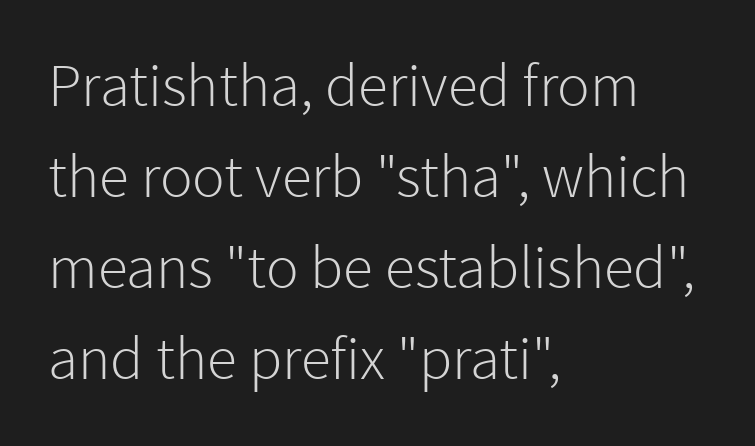
The image shows 61 px light sans-serif type, upright; set left-aligned, normal line spacing (1.49x), normal letter spacing, not underlined; low stroke contrast and a medium x-height.
